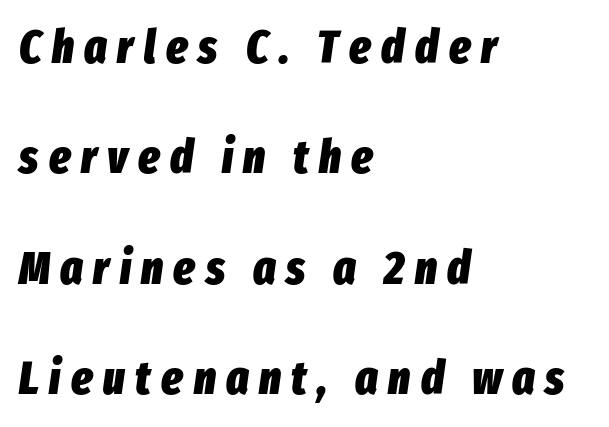
The image shows 47 px heavy, condensed type, italic (leaning right); set left-aligned, loose line spacing (2.35x), unusually wide letter spacing (+0.22 em), not underlined; low stroke contrast and a medium x-height.
